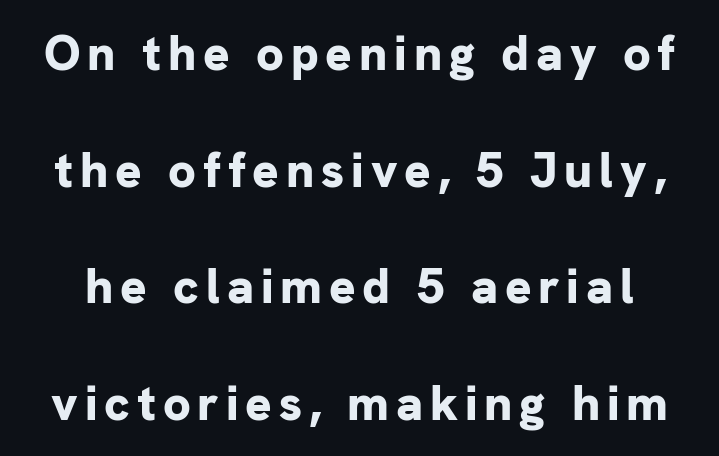
The image shows 49 px bold sans-serif type, upright; set loose line spacing (2.38x), not underlined; low stroke contrast and a medium x-height.
